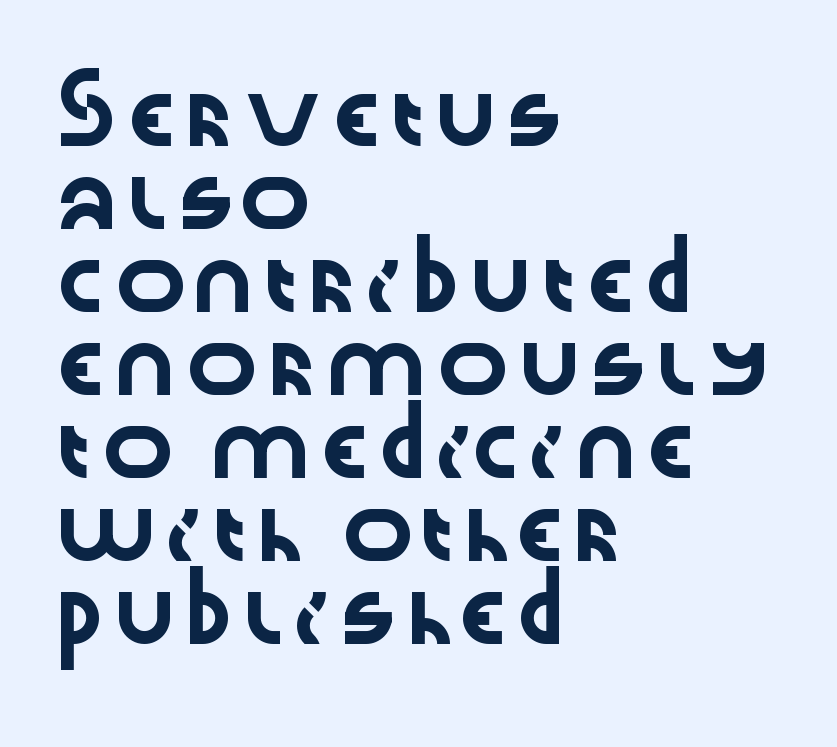
{"serif": "no", "italic": "no", "width": "wide", "stroke_contrast": "low", "x_height": "medium", "monospaced": "no", "underline": "no", "align": "left", "line_spacing": "normal", "line_spacing_ratio": 1.36, "letter_spacing": "normal", "letter_spacing_em": 0.0, "glyph_px": 61}
